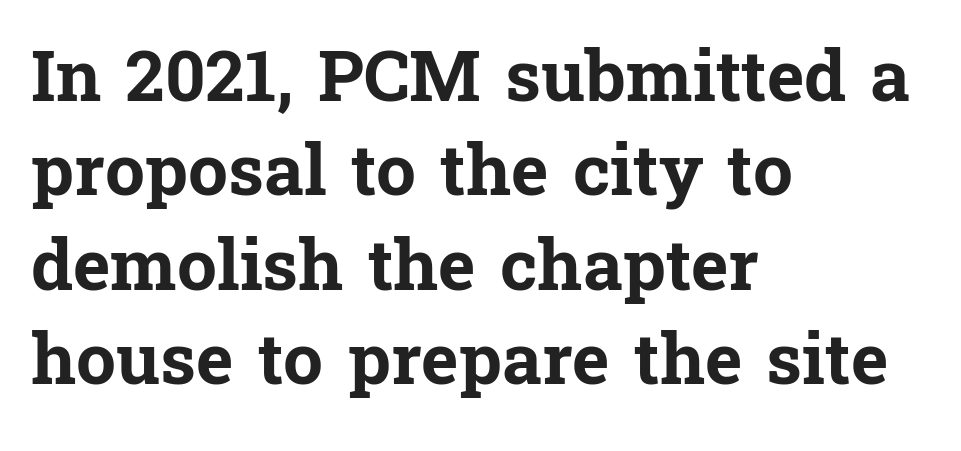
Successive baselines arrive at the customary interval. The space beneath each line is pristine and unruled. Each word holds together tightly as a unit, with standard inter-letter gaps. Proportional: the letters do not fall into vertical columns. A typesetter would mark this as roman, not italic.
